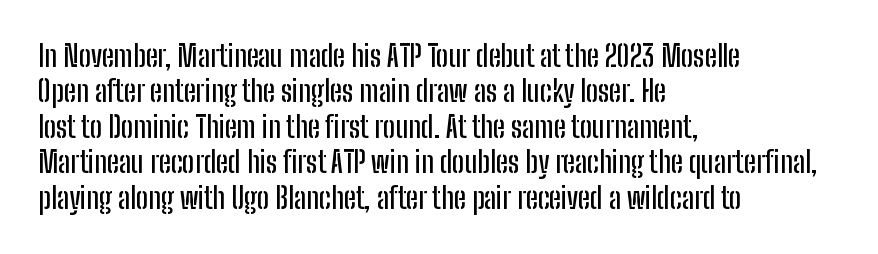
{"serif": "no", "italic": "no", "width": "condensed", "stroke_contrast": "low", "x_height": "medium", "monospaced": "no", "underline": "no", "align": "left", "line_spacing_ratio": 1.22, "letter_spacing": "normal", "letter_spacing_em": 0.0, "glyph_px": 29}
